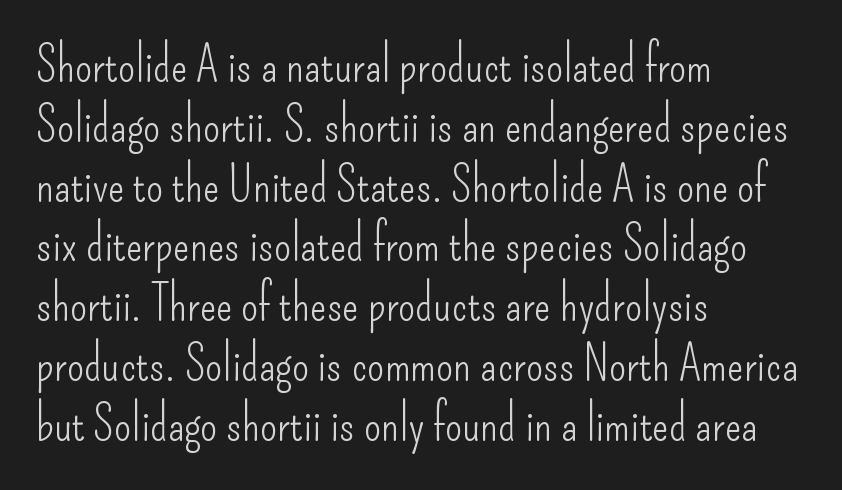
The image shows 49 px light, condensed sans-serif type, upright; set left-aligned, line spacing 1.22x, normal letter spacing, not underlined; low stroke contrast and a small x-height.
